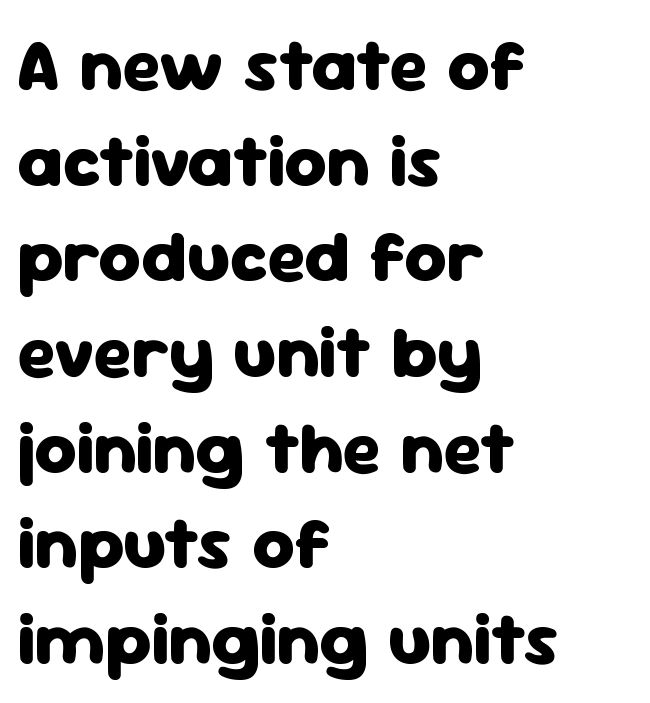
The image shows 73 px heavy sans-serif type, upright; set left-aligned, normal line spacing (1.31x), normal letter spacing, not underlined; low stroke contrast and a medium x-height.
